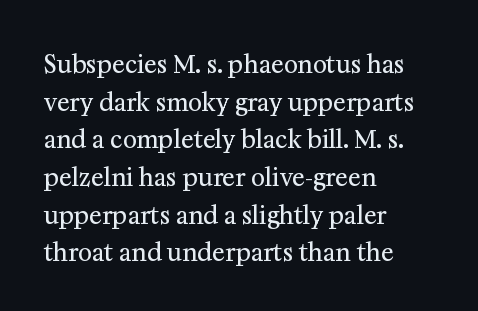
The image shows 24 px text type, upright; set left-aligned, normal line spacing (1.57x), normal letter spacing, not underlined.
